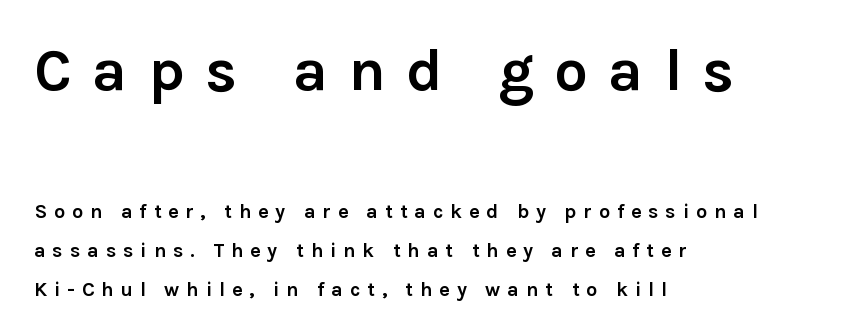
Q: Is the text bold? A: Yes.
Q: Is the text italic (slanted)? A: No, it is upright.
Q: Is the typeface a serif or a sans-serif typeface? A: Sans-serif.
Q: Is the text underlined? A: No.
Q: How is the paragraph aligned? A: Left-aligned.
Q: Is the spacing between letters normal or unusually wide? A: Unusually wide.
Q: Is the spacing between lines tight, normal or loose? A: Loose.
Q: Which block of text is set in a larger size, the first (top) or the second (bottom)? A: The first (top) one.
Q: Width (condensed, normal, or wide)? A: Normal.
Q: x-height? A: Medium.
Q: Monospaced? A: No.
